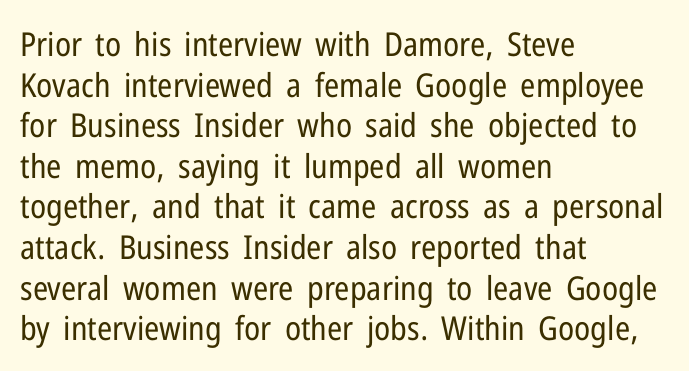
The image shows 33 px regular-weight, condensed sans-serif type, upright; set left-aligned, line spacing 1.23x, normal letter spacing, not underlined; low stroke contrast and a medium x-height.
